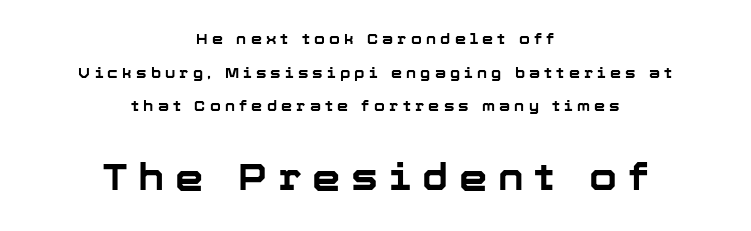
The image shows 36 px bold sans-serif type, upright; set centered, loose line spacing (2.4x), unusually wide letter spacing (+0.3 em), not underlined; the second (bottom) block is 2.57x larger; low stroke contrast and a medium x-height.
